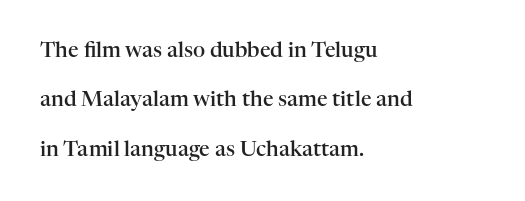
{"italic": "no", "bold": "semi", "underline": "no", "align": "left", "line_spacing": "loose", "line_spacing_ratio": 2.35, "letter_spacing": "normal", "letter_spacing_em": 0.0, "glyph_px": 21}
